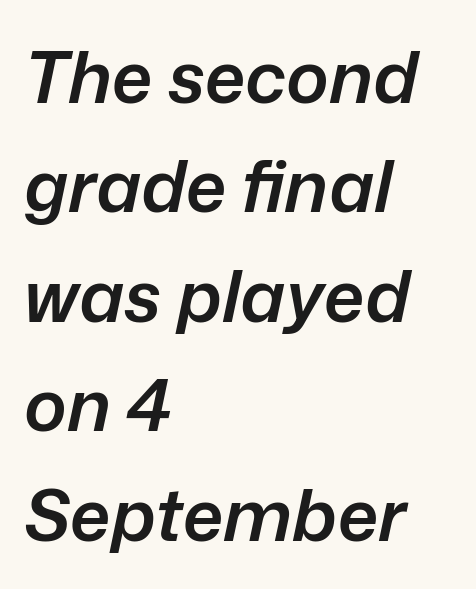
Check under the words: just untouched page. Standard letterfit; no display-style spreading of the glyphs. This rendering uses left alignment, leaving the right contour irregular. In terms of posture, this sample is oblique. Looks like regular typesetting: each glyph gets only the width it needs.
